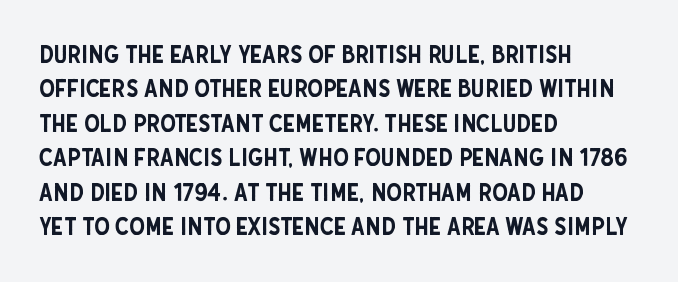
{"italic": "no", "underline": "no", "align": "left", "line_spacing": "normal", "line_spacing_ratio": 1.38, "letter_spacing": "normal", "letter_spacing_em": 0.0, "glyph_px": 25}
